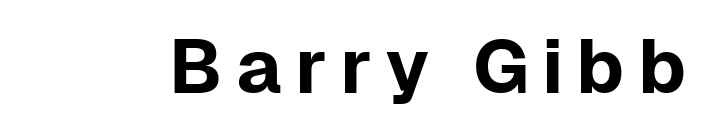
{"serif": "no", "italic": "no", "width": "normal", "stroke_contrast": "low", "x_height": "medium", "monospaced": "no", "underline": "no", "glyph_px": 76}
